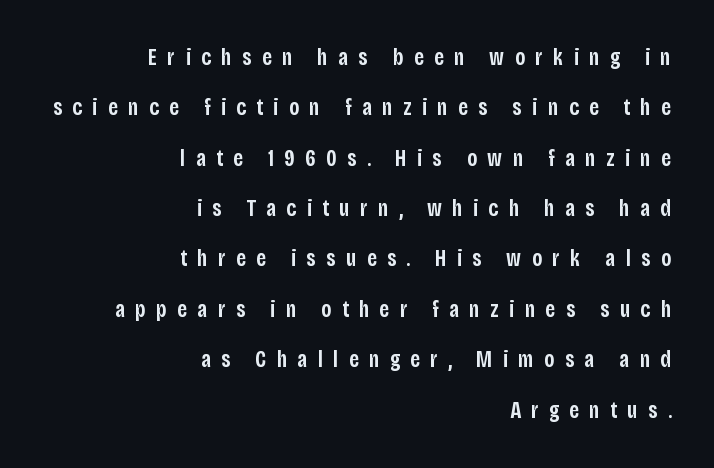
Q: Is the text bold? A: Semi-bold.
Q: Is the text italic (slanted)? A: No, it is upright.
Q: Is the text underlined? A: No.
Q: How is the paragraph aligned? A: Right-aligned.
Q: Is the spacing between letters normal or unusually wide? A: Unusually wide.
Q: Is the spacing between lines tight, normal or loose? A: Loose.
